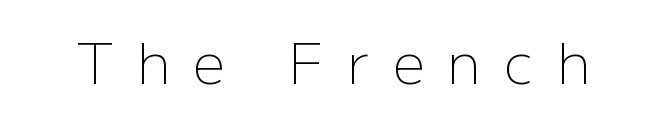
The image shows 56 px light sans-serif type, upright; set unusually wide letter spacing (+0.42 em), not underlined; low stroke contrast and a medium x-height.
